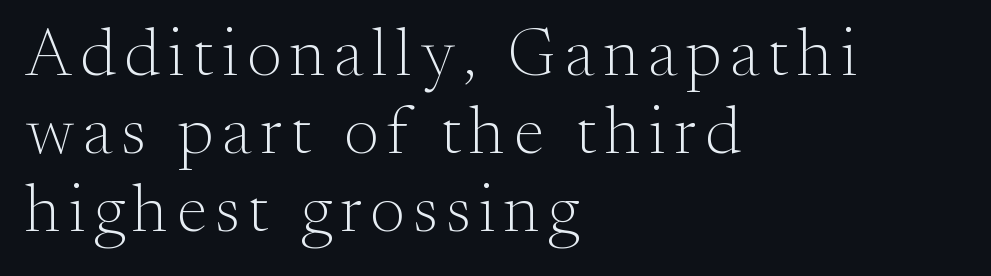
The area under the type is left untouched. Varying glyph widths throughout — classic text-font behaviour. Posture: straight, roman, zero tilt. Font category for this specimen: serif. No heavy texture on the line: the type isn't bold. The vertical gap from one line to the next is small.
